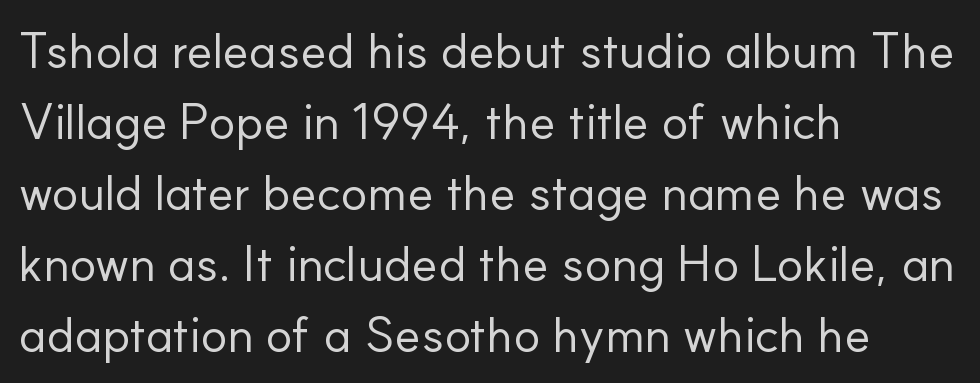
The strip under each line holds only bare page. The face used here is proportionally spaced, like ordinary book or web type. It's the straight-up-and-down kind of type. Note: no serifs on the glyphs.
